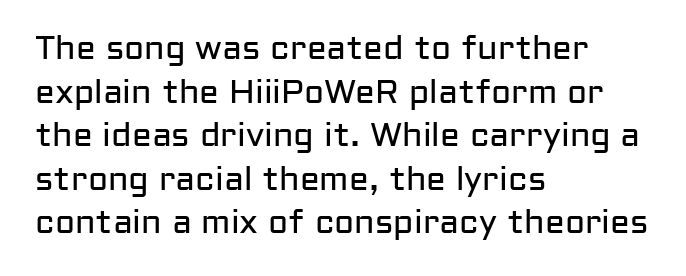
The image shows 33 px regular-weight sans-serif type, upright; set left-aligned, normal line spacing (1.32x), normal letter spacing, not underlined; low stroke contrast and a medium x-height.
